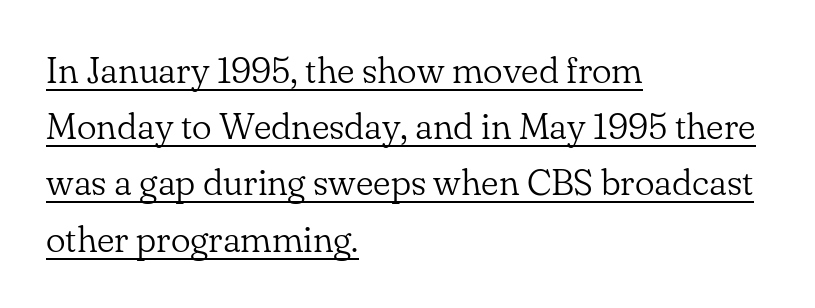
{"serif": "yes", "italic": "no", "bold": "no", "weight": "light", "width": "normal", "stroke_contrast": "low", "x_height": "small", "monospaced": "no", "underline": "yes", "align": "left", "line_spacing": "normal", "line_spacing_ratio": 1.52, "letter_spacing": "normal", "letter_spacing_em": 0.0, "glyph_px": 37}
